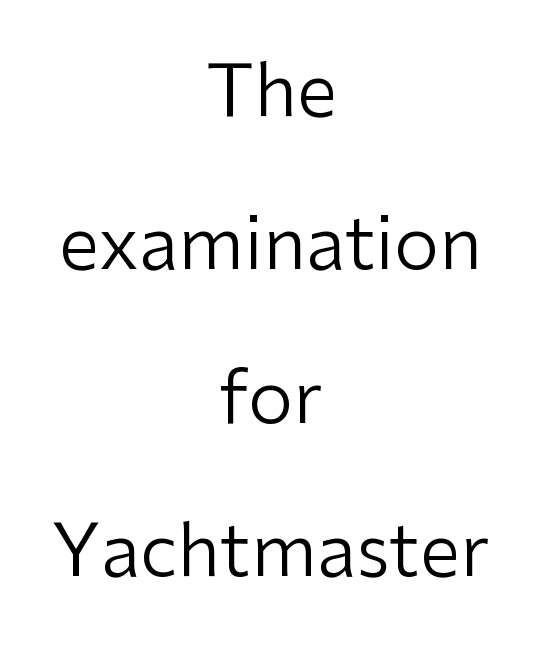
The image shows 72 px regular-weight sans-serif type, upright; set centered, loose line spacing (2.13x), normal letter spacing, not underlined; low stroke contrast and a medium x-height.
